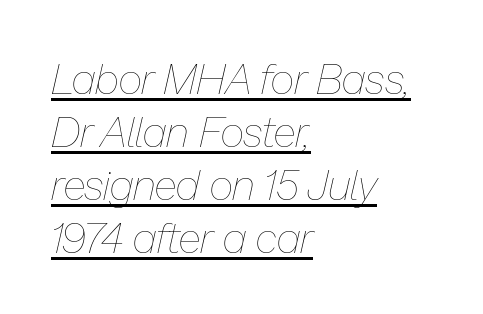
{"italic": "yes", "lean": "right", "slant_degrees": 13, "bold": "no", "weight": "thin", "width": "normal", "stroke_contrast": "low", "x_height": "medium", "monospaced": "no", "underline": "yes", "align": "left", "line_spacing": "normal", "line_spacing_ratio": 1.26, "letter_spacing": "normal", "letter_spacing_em": 0.0, "glyph_px": 42}
